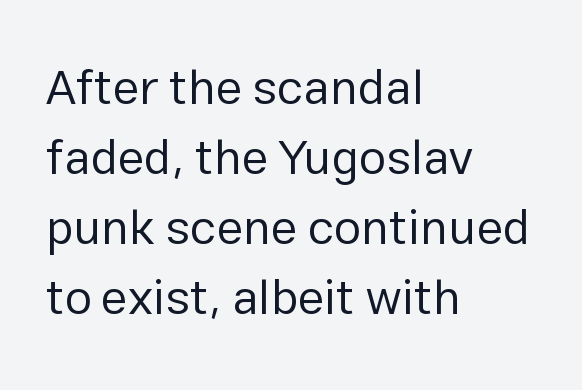
Q: Is the text bold? A: No.
Q: Is the text italic (slanted)? A: No, it is upright.
Q: Is the typeface a serif or a sans-serif typeface? A: Sans-serif.
Q: Is the text underlined? A: No.
Q: How is the paragraph aligned? A: Left-aligned.
Q: Is the spacing between letters normal or unusually wide? A: Normal.
Q: Is the spacing between lines tight, normal or loose? A: Normal.
Q: Width (condensed, normal, or wide)? A: Normal.
Q: Stroke contrast? A: Low.
Q: x-height? A: Medium.
Q: Monospaced? A: No.
